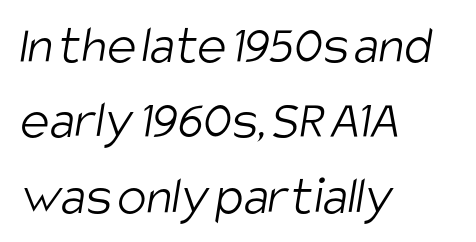
Vertically, the passage feels balanced, rows spaced as you'd expect. This sample uses a sans-serif face. Students, note that the glyphs here touch the page at normal intervals. The face looks like a standard text weight, possibly lighter. The area under the type is left untouched.
